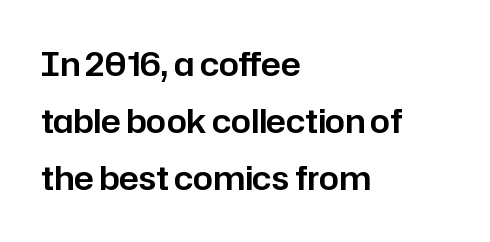
{"serif": "no", "italic": "no", "width": "normal", "stroke_contrast": "low", "x_height": "medium", "monospaced": "no", "underline": "no", "align": "left", "line_spacing_ratio": 1.78, "letter_spacing": "normal", "letter_spacing_em": 0.0, "glyph_px": 32}
